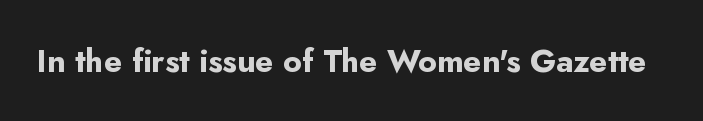
Q: Is the text bold? A: Yes.
Q: Is the text italic (slanted)? A: No, it is upright.
Q: Is the typeface a serif or a sans-serif typeface? A: Sans-serif.
Q: Is the text underlined? A: No.
Q: Is the spacing between letters normal or unusually wide? A: Normal.
Q: Width (condensed, normal, or wide)? A: Normal.
Q: Stroke contrast? A: Low.
Q: x-height? A: Small.
Q: Monospaced? A: No.
